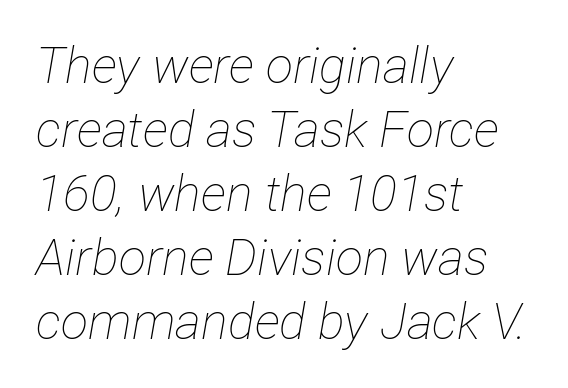
Plain, unruled lines of type. Summary of weight: not heavy and not bold. This sample keeps an unexceptional amount of space between lines. Proportional: the letters do not fall into vertical columns. Every character sits at an angle, as italics do.
